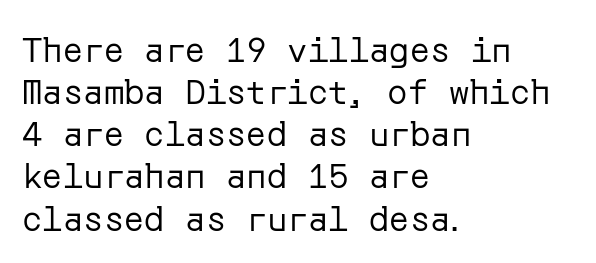
{"serif": "no", "italic": "no", "bold": "no", "weight": "regular", "width": "normal", "stroke_contrast": "low", "x_height": "medium", "underline": "no", "align": "left", "line_spacing_ratio": 1.24, "letter_spacing": "normal", "letter_spacing_em": 0.0, "glyph_px": 34}
